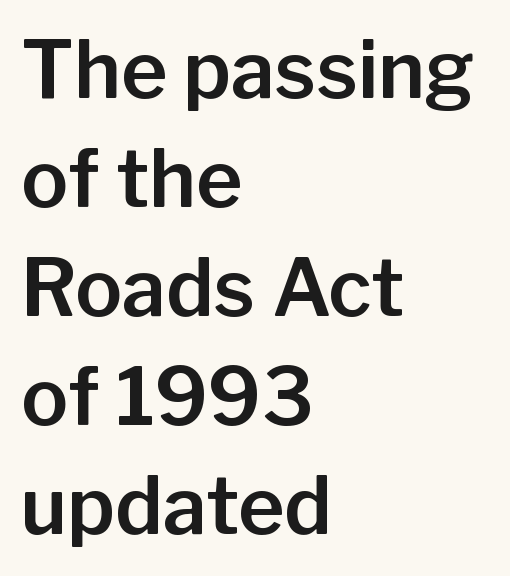
The type family on display is of the sans-serif kind. Vertically, the passage feels balanced, rows spaced as you'd expect. Descenders hang freely into open space. This is the regular roman posture of the typeface.
